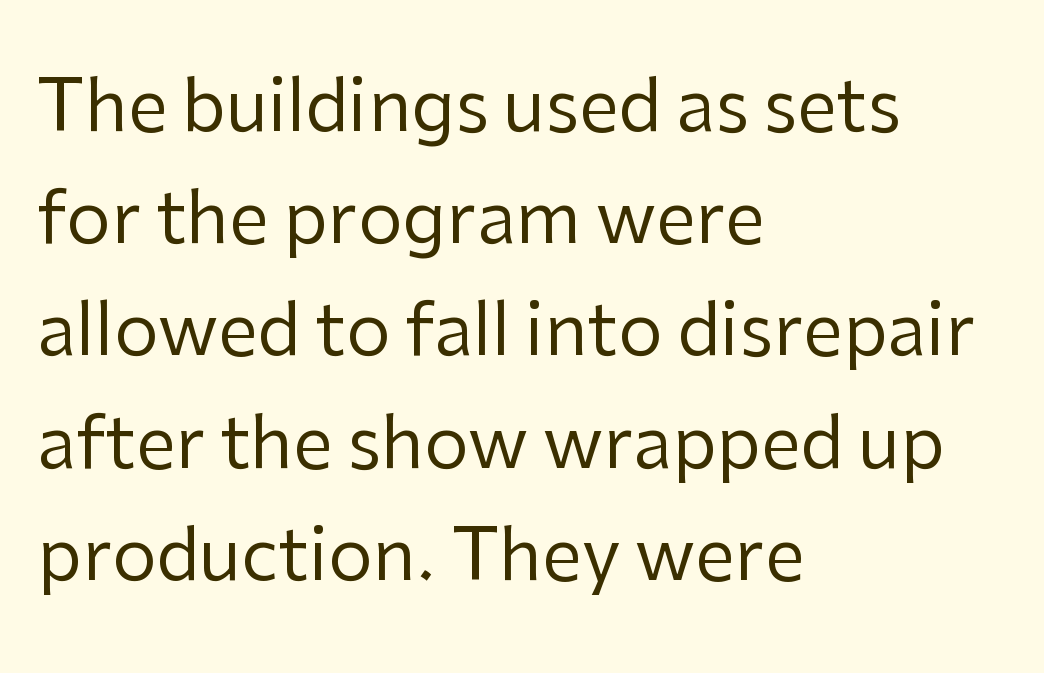
{"serif": "no", "italic": "no", "bold": "no", "weight": "regular", "width": "normal", "stroke_contrast": "low", "x_height": "medium", "monospaced": "no", "underline": "no", "align": "left", "line_spacing": "normal", "line_spacing_ratio": 1.58, "letter_spacing": "normal", "letter_spacing_em": 0.0, "glyph_px": 71}
